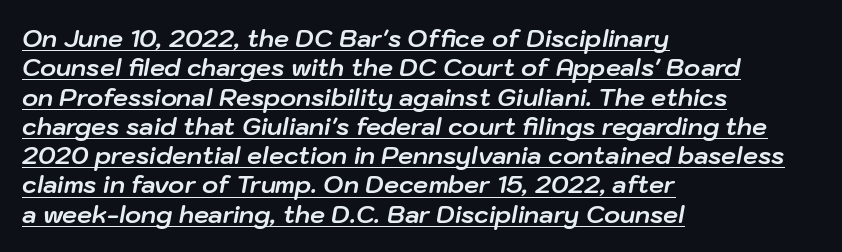
The image shows 24 px bold type, italic (leaning right); set left-aligned, line spacing 1.22x, normal letter spacing, underlined.
